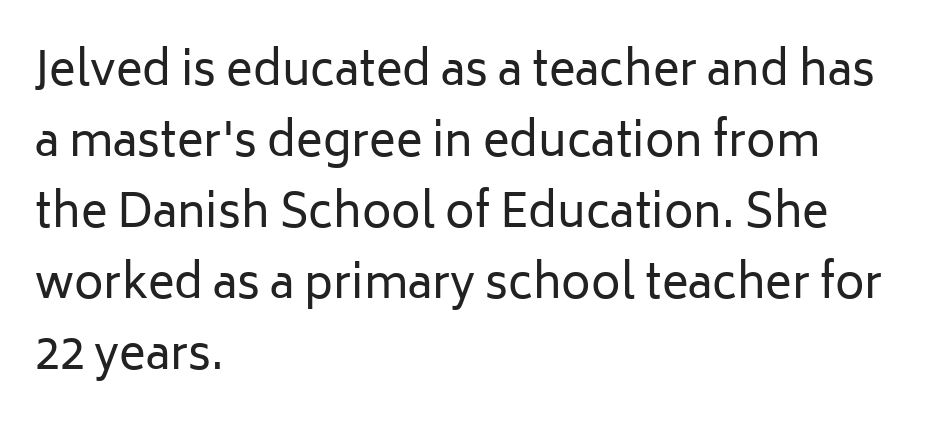
Q: Is the text bold? A: No.
Q: Is the text italic (slanted)? A: No, it is upright.
Q: Is the typeface a serif or a sans-serif typeface? A: Sans-serif.
Q: Is the text underlined? A: No.
Q: How is the paragraph aligned? A: Left-aligned.
Q: Is the spacing between letters normal or unusually wide? A: Normal.
Q: Is the spacing between lines tight, normal or loose? A: Normal.
Q: Width (condensed, normal, or wide)? A: Normal.
Q: Stroke contrast? A: Low.
Q: x-height? A: Medium.
Q: Monospaced? A: No.
